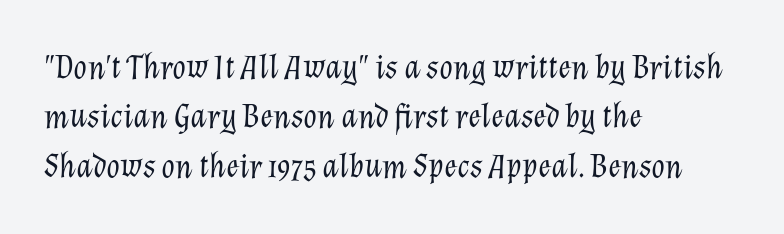
Q: Is the text bold? A: No.
Q: Is the text italic (slanted)? A: Yes, it leans right by about 12 degrees.
Q: Is the text underlined? A: No.
Q: How is the paragraph aligned? A: Left-aligned.
Q: Is the spacing between letters normal or unusually wide? A: Normal.
Q: Is the spacing between lines tight, normal or loose? A: Normal.
Q: Width (condensed, normal, or wide)? A: Normal.
Q: Stroke contrast? A: Low.
Q: x-height? A: Medium.
Q: Monospaced? A: No.
